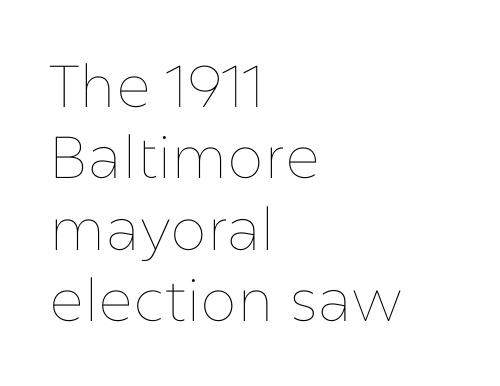
{"italic": "no", "bold": "no", "weight": "thin", "width": "normal", "stroke_contrast": "low", "x_height": "medium", "monospaced": "no", "underline": "no", "align": "left", "line_spacing_ratio": 1.21, "letter_spacing": "normal", "letter_spacing_em": 0.0, "glyph_px": 59}
